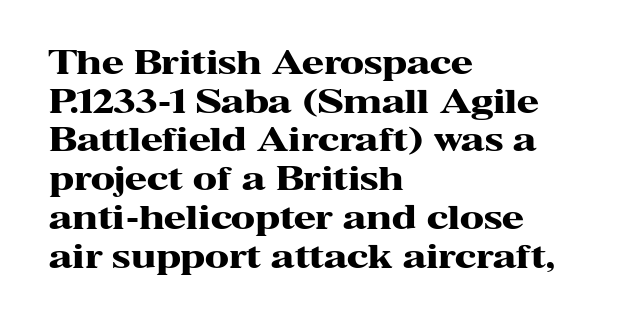
Here the glyphs are tracked normally, forming tight word shapes. Words float on clear page, feet unadorned. Heavy, bold letterforms. Which margin do the lines hug? The left one — the right edge is uneven. Old-style or modern, the face here clearly has serifs. This is the regular roman posture of the typeface.
